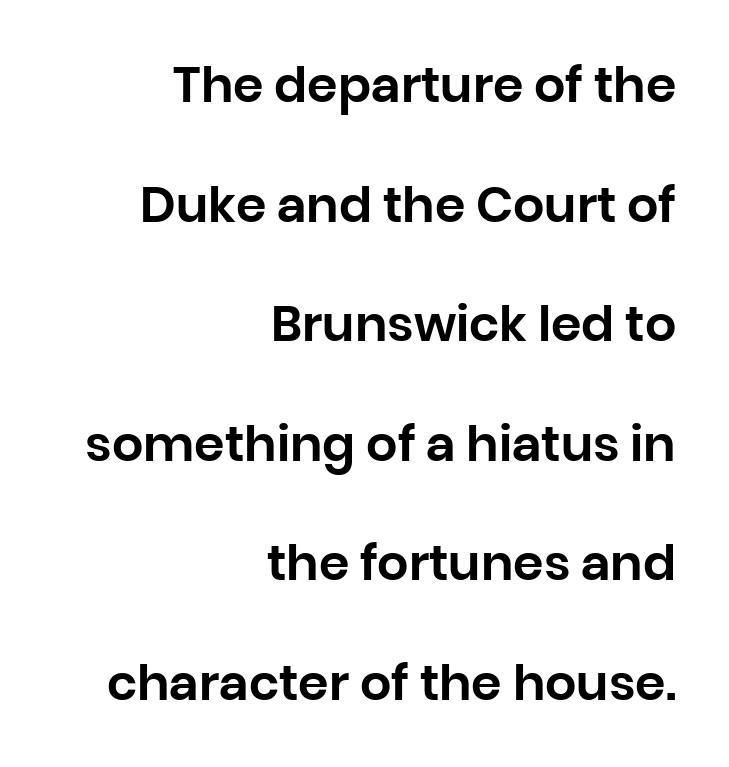
{"serif": "no", "italic": "no", "width": "normal", "stroke_contrast": "low", "x_height": "large", "monospaced": "no", "underline": "no", "align": "right", "line_spacing": "loose", "line_spacing_ratio": 2.44, "letter_spacing": "normal", "letter_spacing_em": 0.0, "glyph_px": 49}
